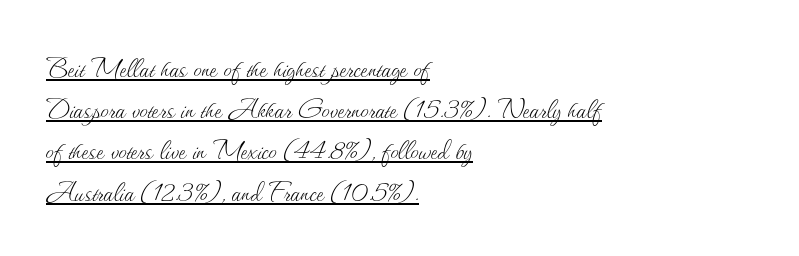
Q: Is the text bold? A: No.
Q: Is the text italic (slanted)? A: Yes.
Q: Is the text underlined? A: Yes.
Q: How is the paragraph aligned? A: Left-aligned.
Q: Is the spacing between letters normal or unusually wide? A: Normal.
Q: Is the spacing between lines tight, normal or loose? A: Normal.
Q: Width (condensed, normal, or wide)? A: Normal.
Q: Stroke contrast? A: Medium.
Q: x-height? A: Small.
Q: Monospaced? A: No.
